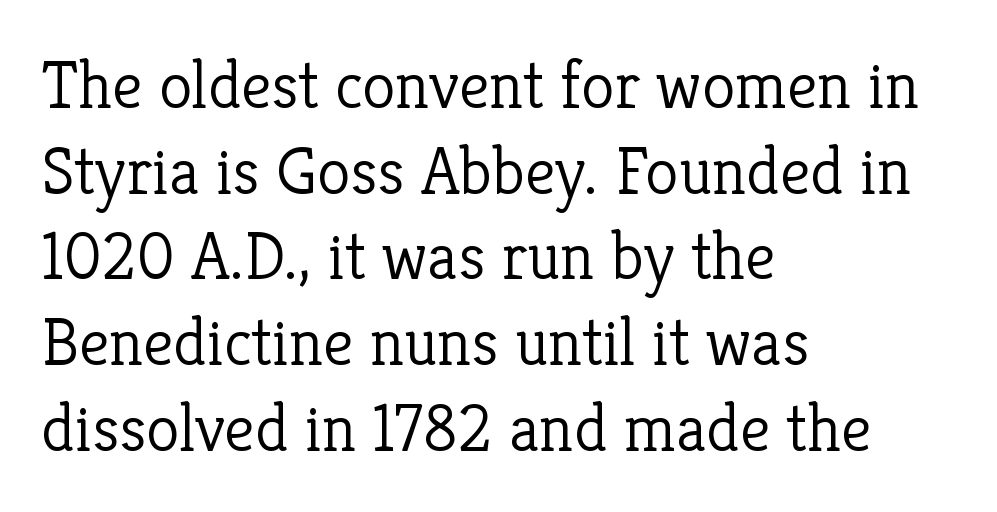
The image shows 68 px light serif type, upright; set left-aligned, normal line spacing (1.26x), normal letter spacing, not underlined; low stroke contrast and a medium x-height.
